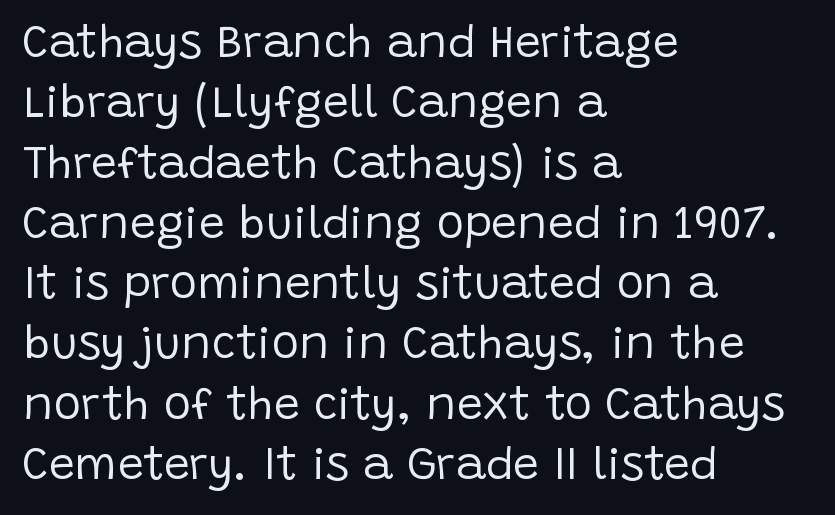
{"serif": "no", "italic": "no", "bold": "no", "weight": "regular", "width": "normal", "stroke_contrast": "low", "x_height": "large", "monospaced": "no", "underline": "no", "align": "left", "line_spacing": "normal", "line_spacing_ratio": 1.31, "letter_spacing": "normal", "letter_spacing_em": 0.0, "glyph_px": 46}
